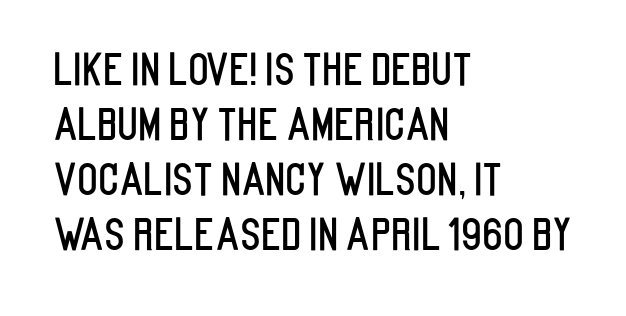
The image shows 43 px condensed sans-serif type, upright; set left-aligned, normal line spacing (1.28x), normal letter spacing, not underlined; low stroke contrast and a large x-height.
